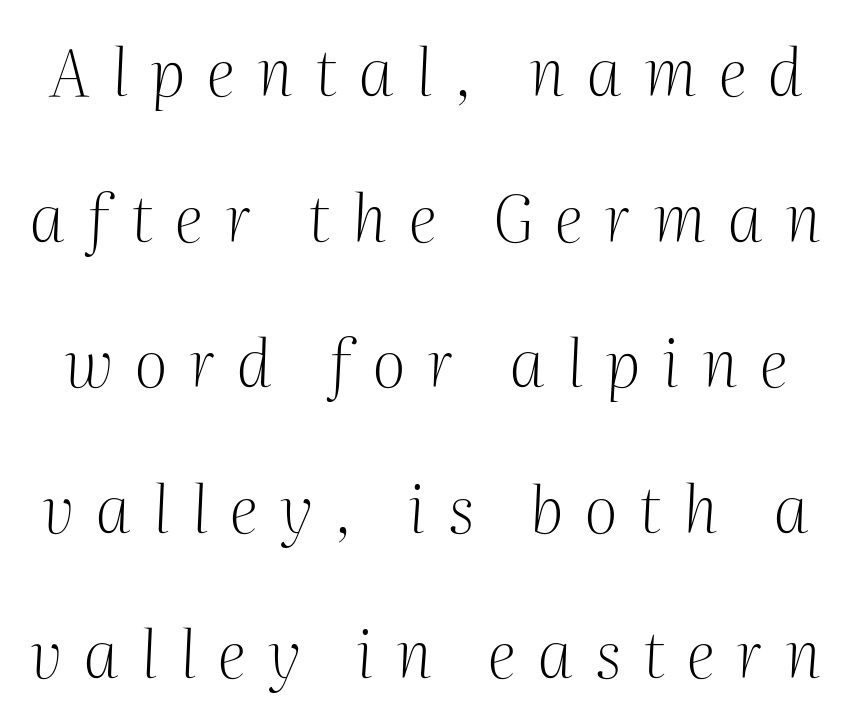
Note the varied advance widths — an 'i' is clearly narrower than an 'm'. Leading is clearly above the norm, producing a sparse column. Does the type have serifs? Yes, each stem ends in a small foot. Would a proofreader flag this as italicized? Yes. Beneath every word, the page is bare.
